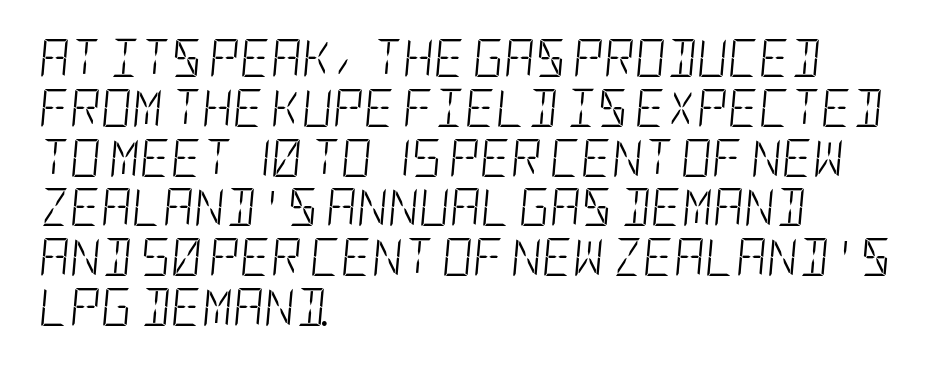
The image shows 38 px light, condensed type, italic (leaning right); set left-aligned, normal line spacing (1.31x), normal letter spacing, not underlined; low stroke contrast and a large x-height.
